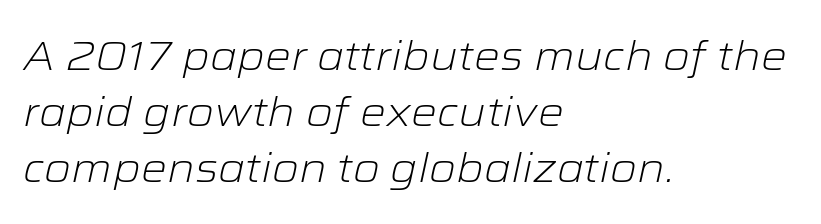
{"italic": "yes", "lean": "right", "slant_degrees": 12, "bold": "no", "weight": "light", "width": "wide", "stroke_contrast": "low", "x_height": "medium", "monospaced": "no", "underline": "no", "align": "left", "line_spacing": "normal", "line_spacing_ratio": 1.37, "letter_spacing": "normal", "letter_spacing_em": 0.0, "glyph_px": 41}
